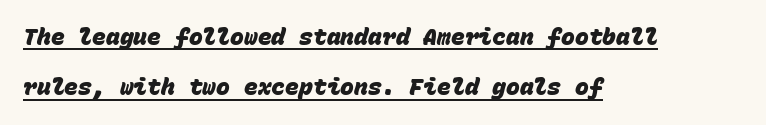
Q: Is the text bold? A: Yes.
Q: Is the text underlined? A: Yes.
Q: How is the paragraph aligned? A: Left-aligned.
Q: Is the spacing between letters normal or unusually wide? A: Normal.
Q: Is the spacing between lines tight, normal or loose? A: Loose.
